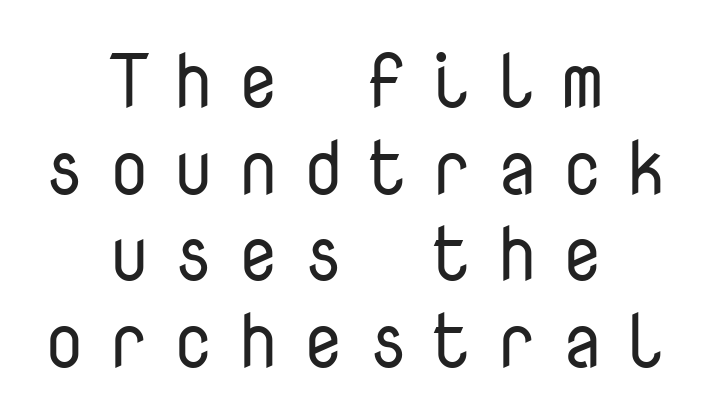
Looks like terminal output: every glyph gets an equal slot. The leading is snug, giving the passage a crowded texture. Short and long lines alike share a common midpoint. In terms of letterspacing, this is a distinctly airy, spread setting.
